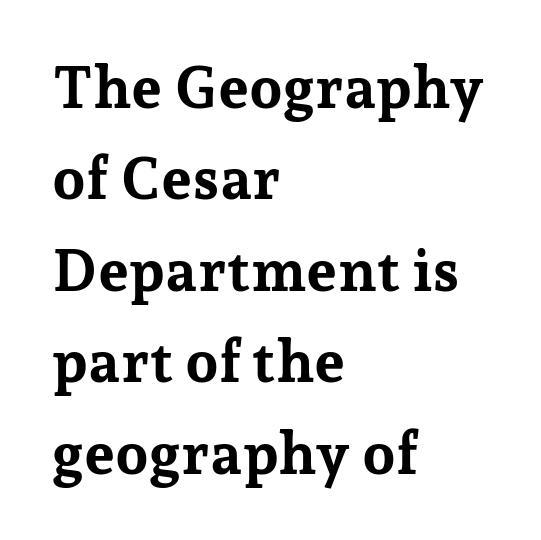
The image shows 59 px bold serif type, upright; set left-aligned, normal line spacing (1.55x), normal letter spacing, not underlined; low stroke contrast and a medium x-height.
